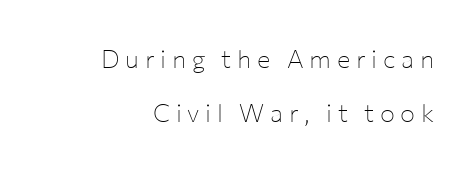
The image shows 25 px text type, upright; set right-aligned, loose line spacing (2.18x), unusually wide letter spacing (+0.23 em), not underlined.
